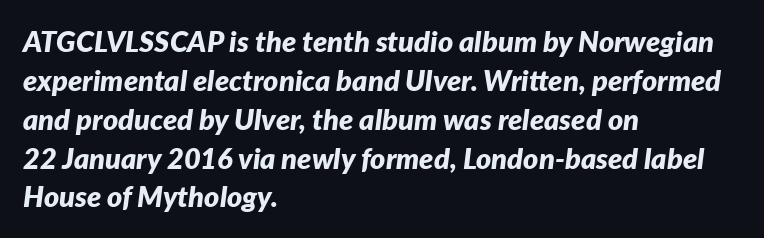
Looking at the ascenders, they clearly lean. Alignment: flush left. What stands out about the letter spacing? Nothing — it is the standard amount. You could not count columns in this text — the font is proportionally spaced. The leading is moderate, giving the passage an even texture. The string is rendered with underlining switched off.
